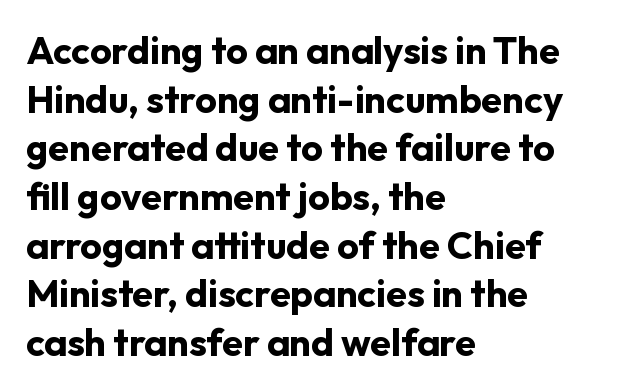
These lines are rendered in a variable-pitch font. Compared with an ordinary text face, these strokes are far heavier — a full bold. The type family on display is of the sans-serif kind. Descenders hang freely into open space. The horizontal fit of the characters is conventional and even. In CSS terms this would be text-align: left.
